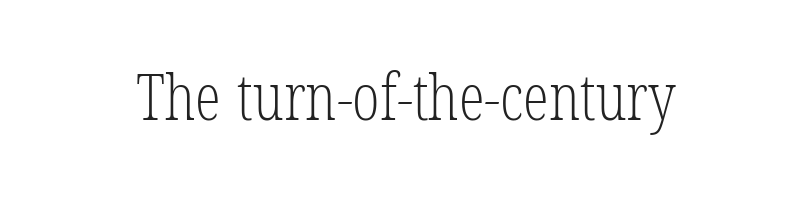
Check where the strokes stop: tiny serifs finish them off. Nobody drew a line under any word here. Is this a heavy cut? Hardly; it is regular or lighter. Nothing unusual about the tracking: characters are spaced as the font intends. Here the designer chose a conventional face with non-uniform glyph widths.
